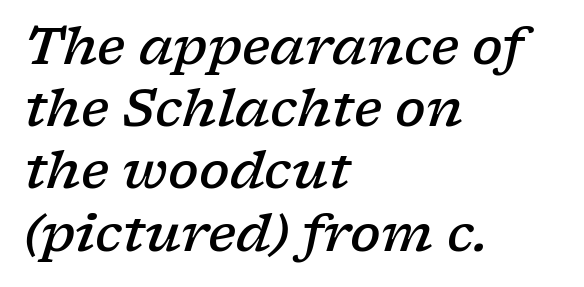
These lines carry some extra weight — a demibold, not a full bold. Compared with ordinary roman type, these characters are visibly tilted. Honestly, there is no underline to notice here at all. Regarding serifs, this sample has them. Does extra space separate the letters? No, they use regular spacing. These lines stack with their left ends in a neat column.
